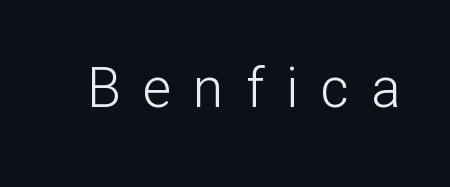
The image shows 55 px light sans-serif type, upright; set unusually wide letter spacing (+0.4 em), not underlined; low stroke contrast and a medium x-height.
